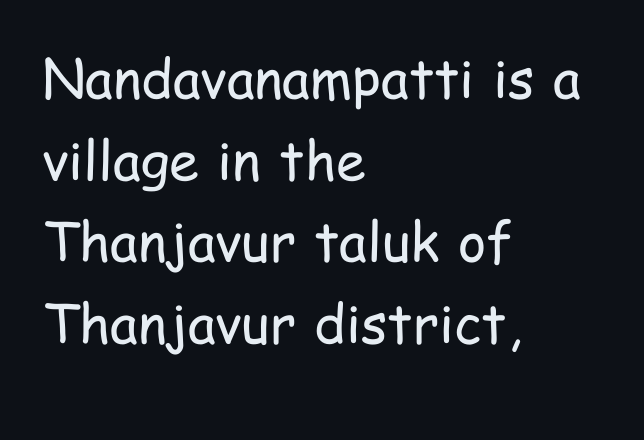
{"serif": "no", "italic": "no", "bold": "no", "weight": "regular", "width": "condensed", "stroke_contrast": "low", "x_height": "medium", "monospaced": "no", "underline": "no", "align": "left", "line_spacing": "normal", "line_spacing_ratio": 1.51, "letter_spacing": "normal", "letter_spacing_em": 0.0, "glyph_px": 54}
